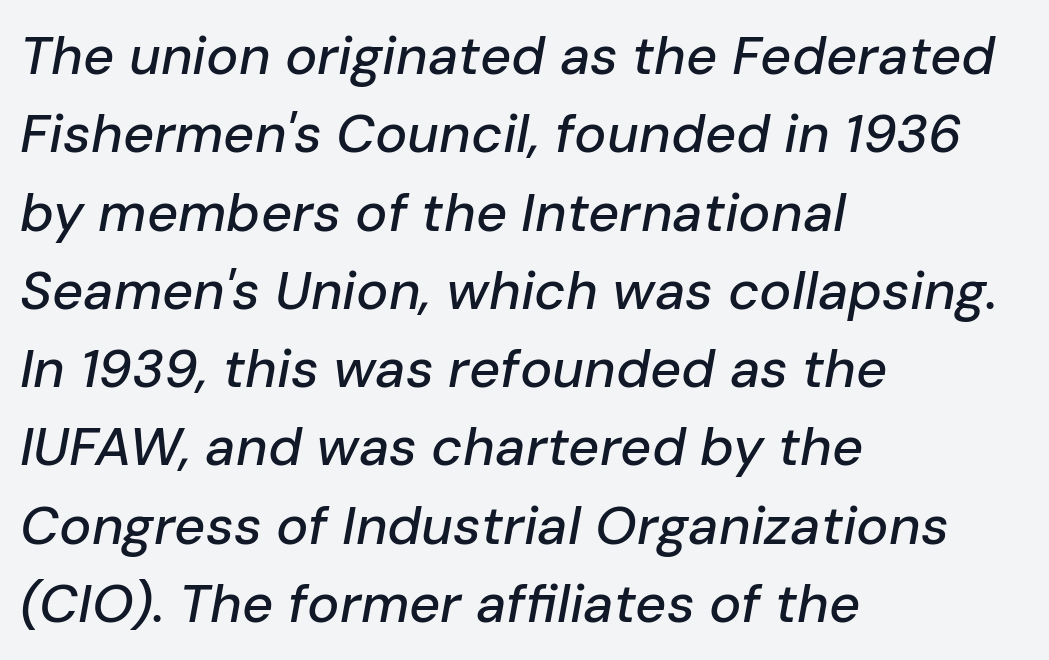
{"italic": "yes", "lean": "right", "slant_degrees": 10, "width": "normal", "stroke_contrast": "low", "x_height": "medium", "monospaced": "no", "underline": "no", "align": "left", "line_spacing": "normal", "line_spacing_ratio": 1.45, "letter_spacing": "normal", "letter_spacing_em": 0.0, "glyph_px": 54}
